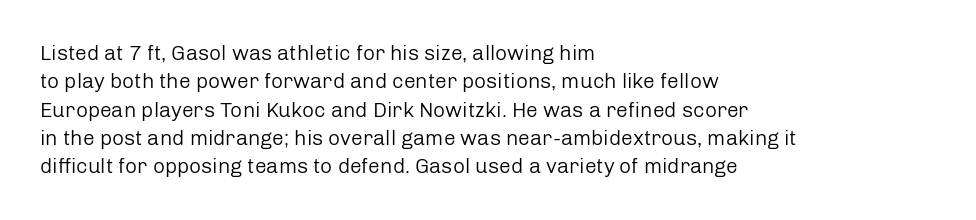
Q: Is the text bold? A: No.
Q: Is the text italic (slanted)? A: No, it is upright.
Q: Is the text underlined? A: No.
Q: How is the paragraph aligned? A: Left-aligned.
Q: Is the spacing between letters normal or unusually wide? A: Normal.
Q: Is the spacing between lines tight, normal or loose? A: Normal.
